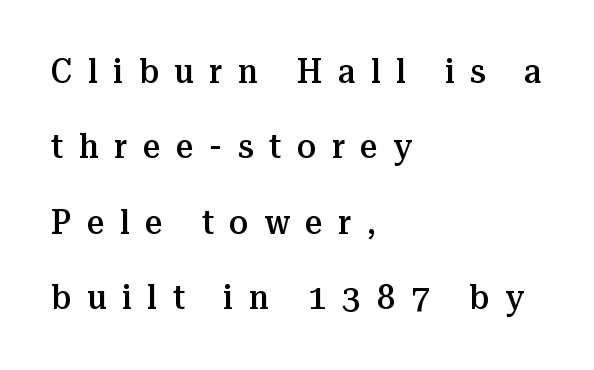
The image shows 34 px semibold serif type, upright; set left-aligned, loose line spacing (2.22x), unusually wide letter spacing (+0.46 em), not underlined; medium stroke contrast and a medium x-height.
